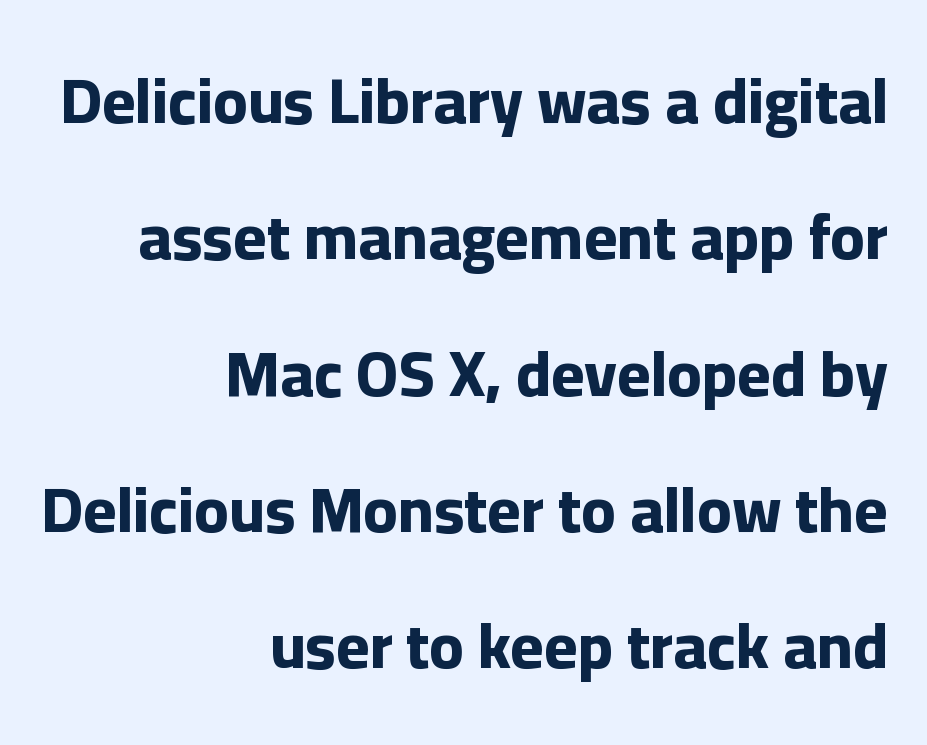
{"serif": "no", "italic": "no", "bold": "yes", "weight": "bold", "width": "normal", "stroke_contrast": "low", "x_height": "medium", "monospaced": "no", "underline": "no", "align": "right", "line_spacing": "loose", "line_spacing_ratio": 2.13, "letter_spacing": "normal", "letter_spacing_em": 0.0, "glyph_px": 64}
